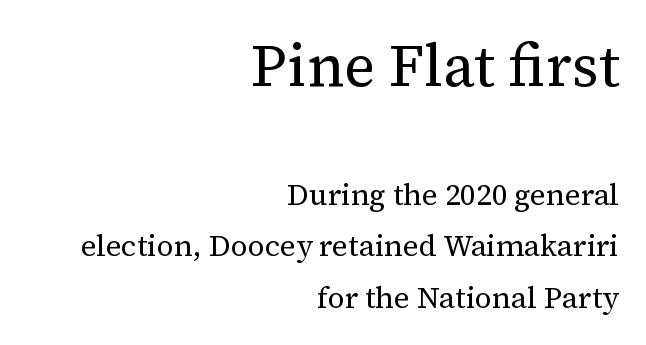
Q: Is the text bold? A: No.
Q: Is the text italic (slanted)? A: No, it is upright.
Q: Is the typeface a serif or a sans-serif typeface? A: Serif.
Q: Is the text underlined? A: No.
Q: How is the paragraph aligned? A: Right-aligned.
Q: Is the spacing between letters normal or unusually wide? A: Normal.
Q: Which block of text is set in a larger size, the first (top) or the second (bottom)? A: The first (top) one.
Q: Width (condensed, normal, or wide)? A: Normal.
Q: Stroke contrast? A: Medium.
Q: x-height? A: Medium.
Q: Monospaced? A: No.
